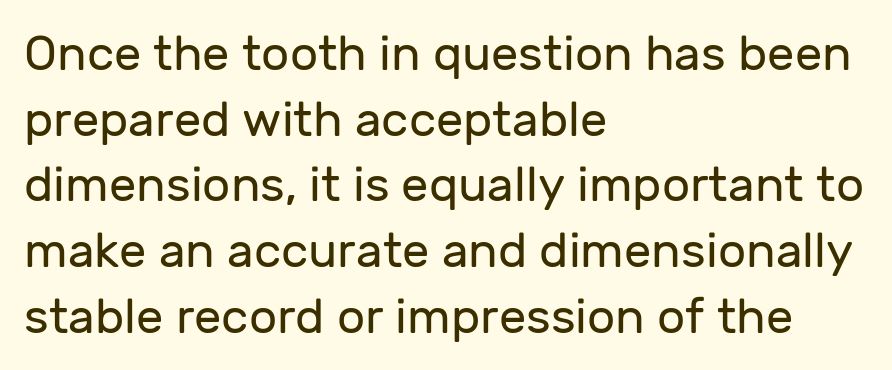
Q: Is the text bold? A: No.
Q: Is the text italic (slanted)? A: No, it is upright.
Q: Is the typeface a serif or a sans-serif typeface? A: Sans-serif.
Q: Is the text underlined? A: No.
Q: How is the paragraph aligned? A: Left-aligned.
Q: Is the spacing between letters normal or unusually wide? A: Normal.
Q: Is the spacing between lines tight, normal or loose? A: Normal.
Q: Width (condensed, normal, or wide)? A: Normal.
Q: Stroke contrast? A: Low.
Q: x-height? A: Medium.
Q: Monospaced? A: No.
